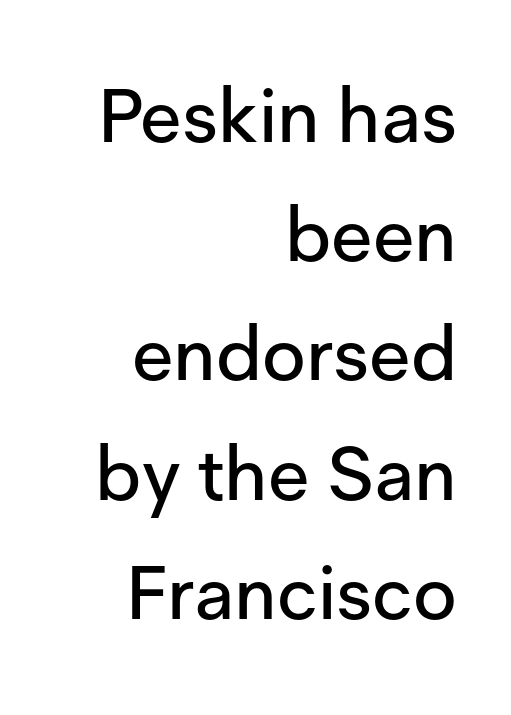
{"serif": "no", "italic": "no", "width": "normal", "stroke_contrast": "low", "x_height": "medium", "monospaced": "no", "underline": "no", "align": "right", "line_spacing": "normal", "line_spacing_ratio": 1.59, "letter_spacing": "normal", "letter_spacing_em": 0.0, "glyph_px": 75}
